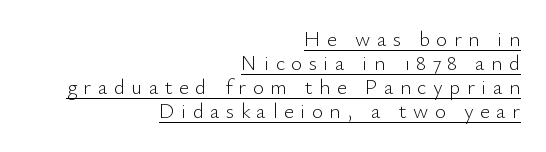
{"italic": "no", "bold": "no", "underline": "yes", "align": "right", "line_spacing": "tight", "line_spacing_ratio": 1.15, "letter_spacing": "wide", "letter_spacing_em": 0.31, "glyph_px": 21}
